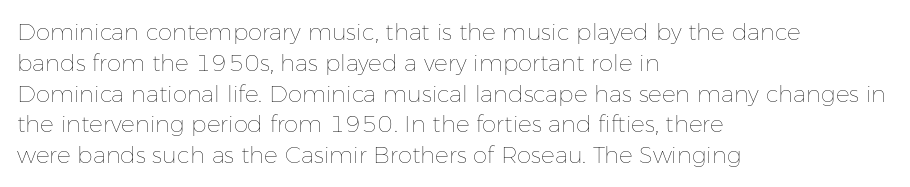
Q: Is the text bold? A: No.
Q: Is the text italic (slanted)? A: No, it is upright.
Q: Is the text underlined? A: No.
Q: How is the paragraph aligned? A: Left-aligned.
Q: Is the spacing between letters normal or unusually wide? A: Normal.
Q: Is the spacing between lines tight, normal or loose? A: Normal.
